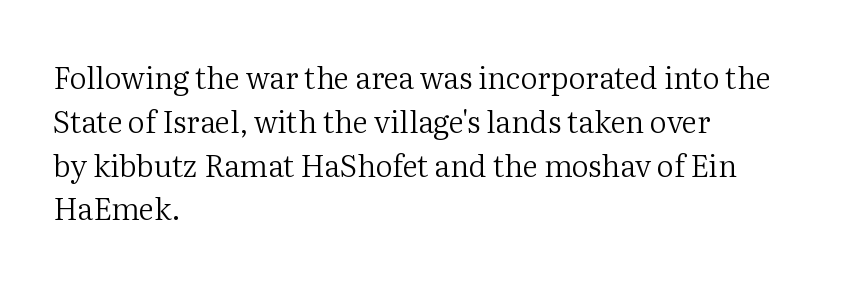
Q: Is the text bold? A: No.
Q: Is the text italic (slanted)? A: No, it is upright.
Q: Is the typeface a serif or a sans-serif typeface? A: Serif.
Q: Is the text underlined? A: No.
Q: How is the paragraph aligned? A: Left-aligned.
Q: Is the spacing between letters normal or unusually wide? A: Normal.
Q: Is the spacing between lines tight, normal or loose? A: Normal.
Q: Width (condensed, normal, or wide)? A: Normal.
Q: Stroke contrast? A: Medium.
Q: x-height? A: Medium.
Q: Monospaced? A: No.
